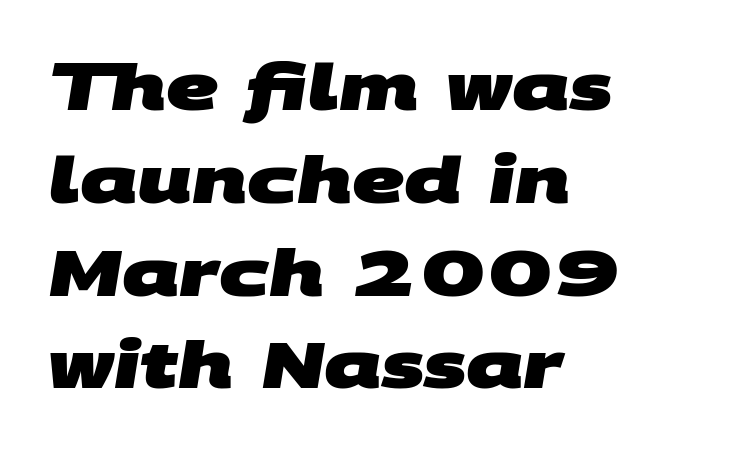
Q: Is the text bold? A: Yes.
Q: Is the typeface a serif or a sans-serif typeface? A: Sans-serif.
Q: Is the text underlined? A: No.
Q: How is the paragraph aligned? A: Left-aligned.
Q: Is the spacing between letters normal or unusually wide? A: Normal.
Q: Is the spacing between lines tight, normal or loose? A: Normal.
Q: Width (condensed, normal, or wide)? A: Wide.
Q: Stroke contrast? A: Medium.
Q: x-height? A: Large.
Q: Monospaced? A: No.
